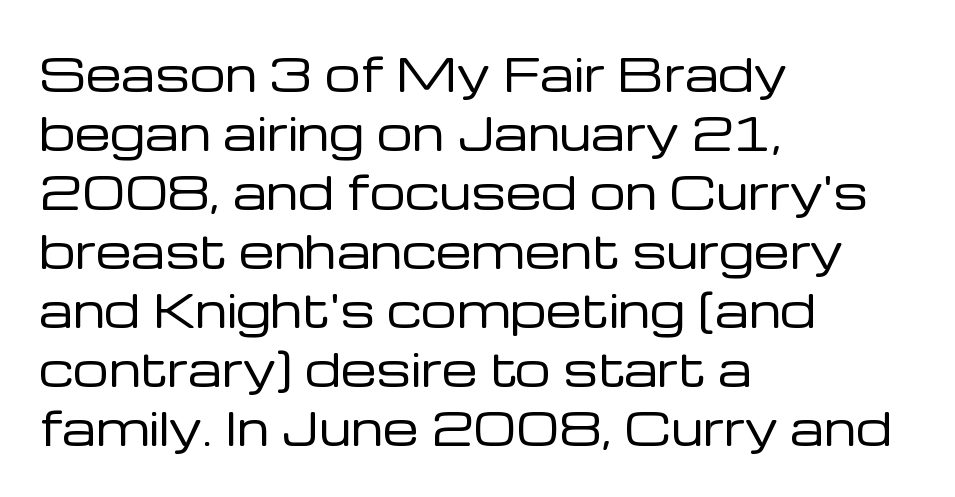
Beneath every word, the page is bare. Standard letterfit; no display-style spreading of the glyphs. Leading matches the norm, producing a regular column. The letters carry no serifs — their stems end cleanly without finishing strokes. The font's upright variant was chosen for this text. These lines stack with their left ends in a neat column.
